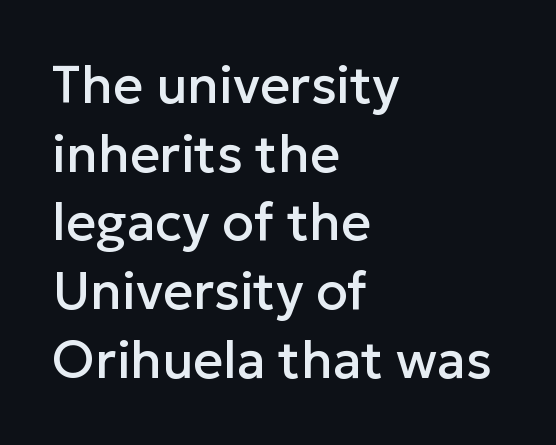
Q: Is the text italic (slanted)? A: No, it is upright.
Q: Is the typeface a serif or a sans-serif typeface? A: Sans-serif.
Q: Is the text underlined? A: No.
Q: How is the paragraph aligned? A: Left-aligned.
Q: Is the spacing between letters normal or unusually wide? A: Normal.
Q: Is the spacing between lines tight, normal or loose? A: Normal.
Q: Width (condensed, normal, or wide)? A: Normal.
Q: Stroke contrast? A: Low.
Q: x-height? A: Medium.
Q: Monospaced? A: No.
